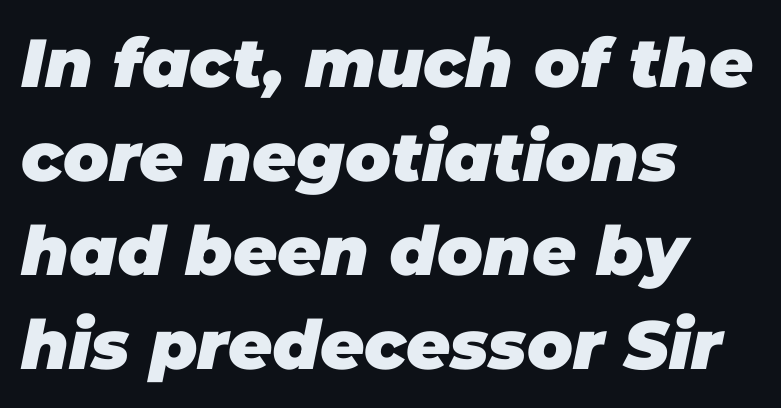
{"italic": "yes", "lean": "right", "slant_degrees": 11, "bold": "yes", "weight": "heavy", "width": "normal", "stroke_contrast": "low", "x_height": "large", "monospaced": "no", "underline": "no", "align": "left", "line_spacing": "normal", "line_spacing_ratio": 1.38, "letter_spacing": "normal", "letter_spacing_em": 0.0, "glyph_px": 68}
